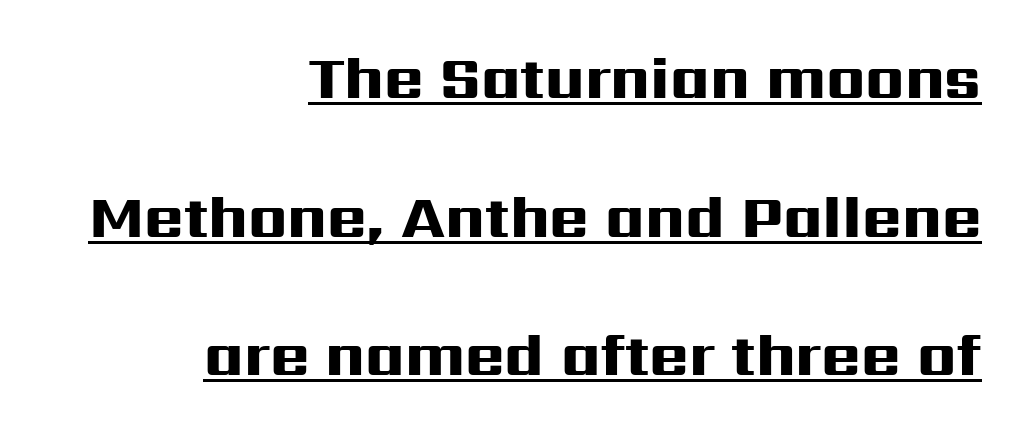
{"serif": "no", "italic": "no", "bold": "yes", "weight": "heavy", "width": "wide", "stroke_contrast": "high", "x_height": "medium", "monospaced": "no", "underline": "yes", "align": "right", "line_spacing": "loose", "line_spacing_ratio": 2.31, "letter_spacing": "normal", "letter_spacing_em": 0.0, "glyph_px": 60}
